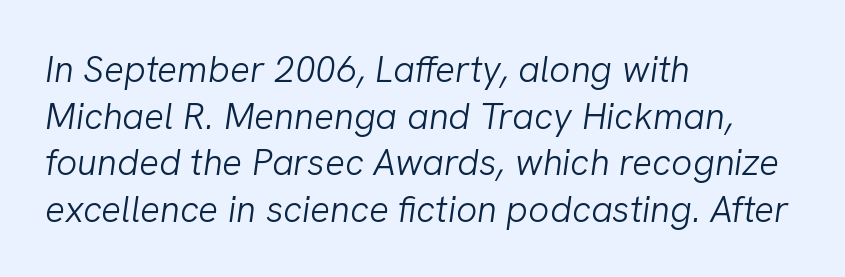
This sample has the flowing, uneven cadence of proportional lettering. On a weight scale, this lands at 450 or below. Compared with typical paragraphs, the rows here are spaced about the same. The text block is weighted toward the left margin, trailing off unevenly rightward. This sample uses plain, unmodified letter spacing. There's an unmistakable incline to the writing here.
